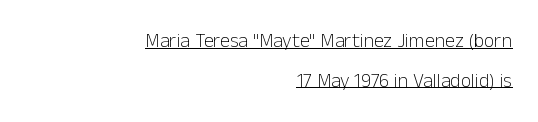
Reading down the block, your eye finds every line finishing at a fixed right position. The block of text is sparse from top to bottom, with ample space between rows. The type sits square on the baseline with zero lean. The type is set solid horizontally, with unmodified tracking.
